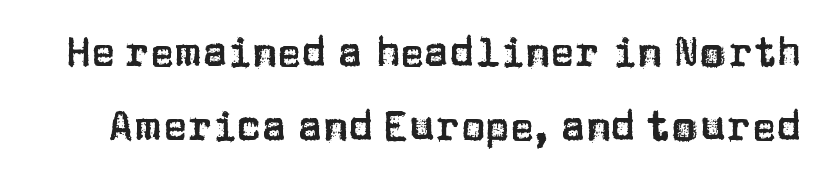
Q: Is the text italic (slanted)? A: No, it is upright.
Q: Is the typeface a serif or a sans-serif typeface? A: Sans-serif.
Q: Is the text underlined? A: No.
Q: Is the spacing between letters normal or unusually wide? A: Normal.
Q: Width (condensed, normal, or wide)? A: Normal.
Q: Stroke contrast? A: Low.
Q: x-height? A: Large.
Q: Monospaced? A: No.
